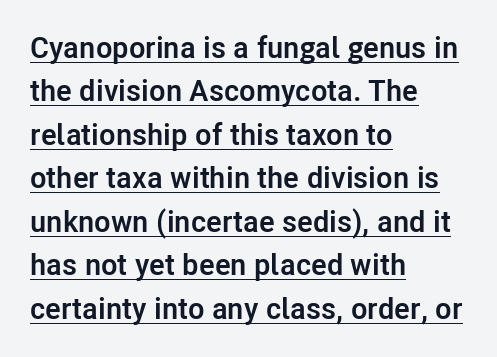
Classification — sans serif. Do the characters align in a grid? No, the font is proportional. What weight is shown? A full bold with thick strokes. What decoration does the sample have? An underline. The lines are quadded left. Words appear dense and cohesive because spacing is normal.
